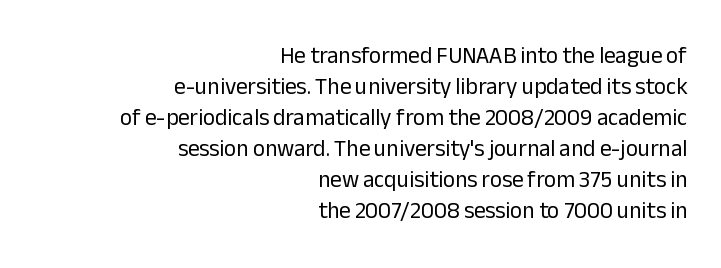
{"italic": "no", "bold": "no", "underline": "no", "align": "right", "line_spacing": "normal", "line_spacing_ratio": 1.35, "letter_spacing": "normal", "letter_spacing_em": 0.0, "glyph_px": 23}
